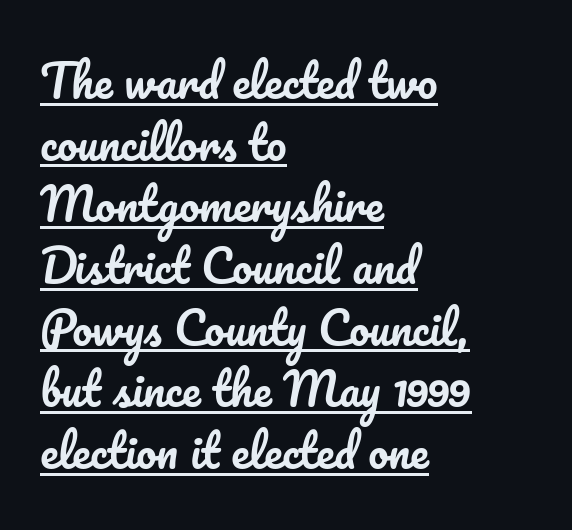
The image shows 45 px text type; set left-aligned, normal line spacing (1.37x), normal letter spacing, underlined; low stroke contrast and a small x-height.
